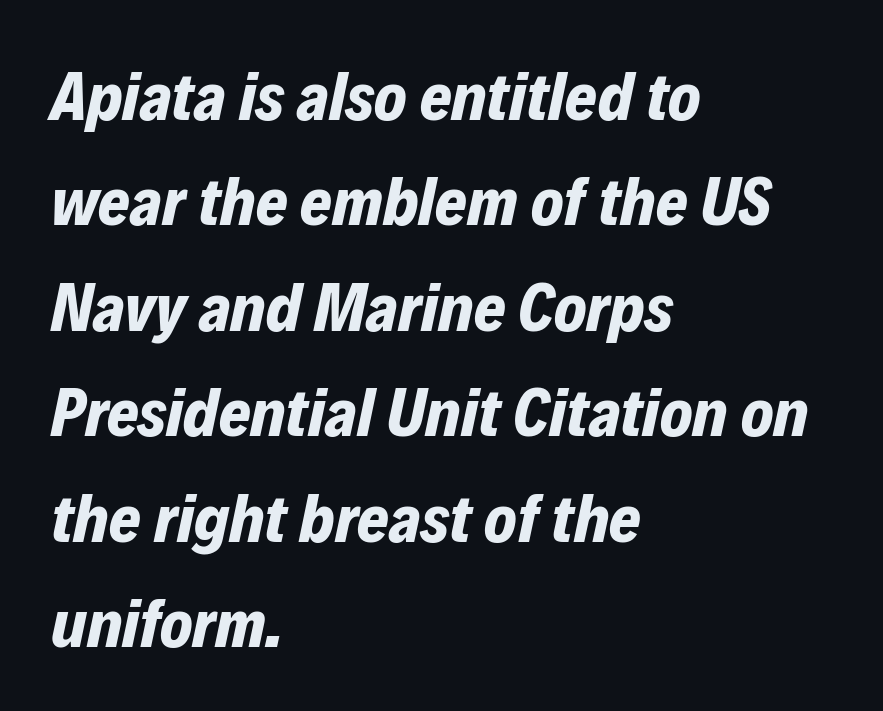
{"italic": "yes", "lean": "right", "slant_degrees": 12, "bold": "yes", "weight": "bold", "width": "normal", "stroke_contrast": "low", "x_height": "medium", "monospaced": "no", "underline": "no", "align": "left", "line_spacing": "normal", "line_spacing_ratio": 1.55, "letter_spacing": "normal", "letter_spacing_em": 0.0, "glyph_px": 68}
